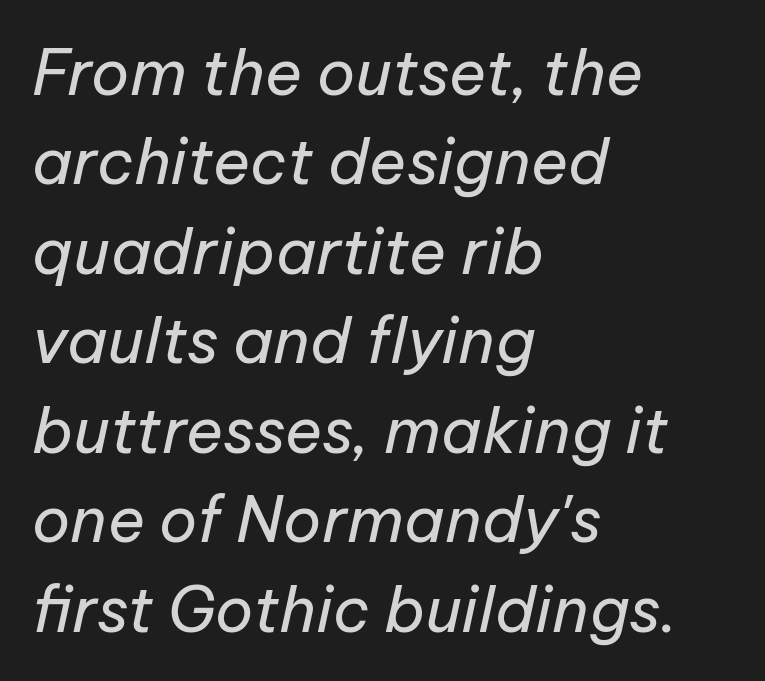
Q: Is the text bold? A: No.
Q: Is the text italic (slanted)? A: Yes, it leans right by about 12 degrees.
Q: Is the text underlined? A: No.
Q: How is the paragraph aligned? A: Left-aligned.
Q: Is the spacing between letters normal or unusually wide? A: Normal.
Q: Is the spacing between lines tight, normal or loose? A: Normal.
Q: Width (condensed, normal, or wide)? A: Normal.
Q: Stroke contrast? A: Low.
Q: x-height? A: Medium.
Q: Monospaced? A: No.
